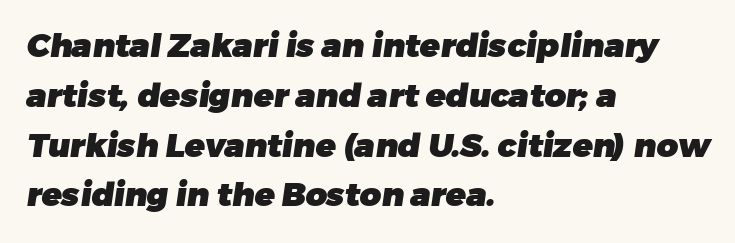
Check the space under the baseline: it is left empty. This is sans-serif lettering, the kind often seen on screens and signage. The rendering uses natural spacing where letterforms have individual widths. Each new line begins a customary step beneath the previous one. Default kerning and tracking; the words read as compact shapes. A dark, heavy texture on the line: the type is bold.
